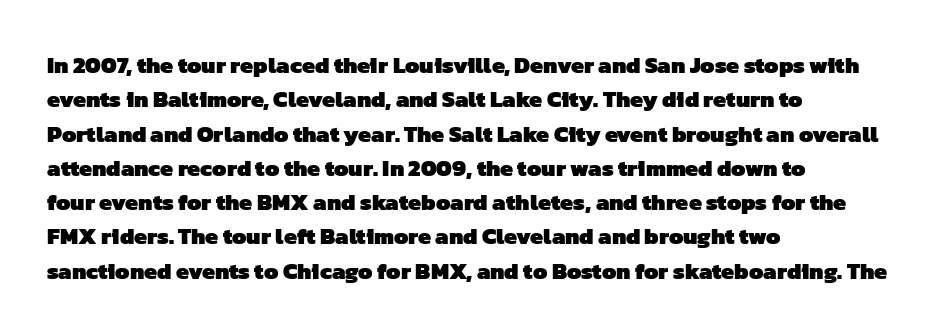
The image shows 23 px bold type; set left-aligned, normal line spacing (1.49x), normal letter spacing, not underlined.
